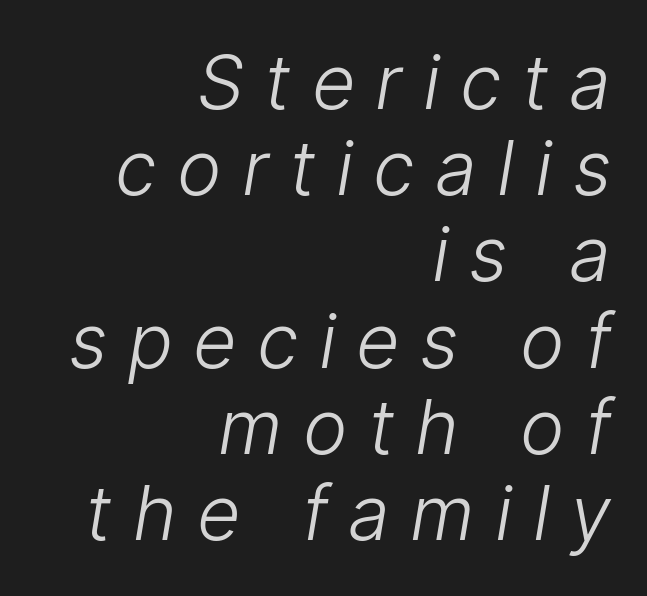
The image shows 75 px light sans-serif type; set right-aligned, tight line spacing (1.15x), unusually wide letter spacing (+0.27 em), not underlined; low stroke contrast and a medium x-height.
